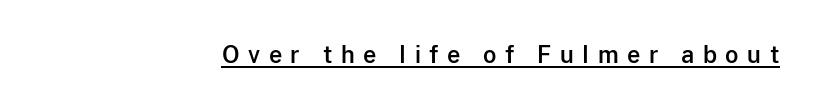
Quick note: not italic, upright. This rendering widens character spacing well past its baseline value. Descenders here cross a horizontal rule under the line.
